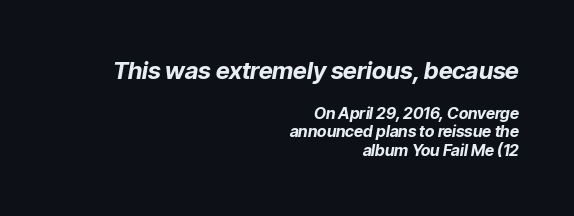
The image shows 24 px bold type, italic (leaning right); set right-aligned, line spacing 1.18x, normal letter spacing, not underlined; the first (top) block is 1.5x larger.
